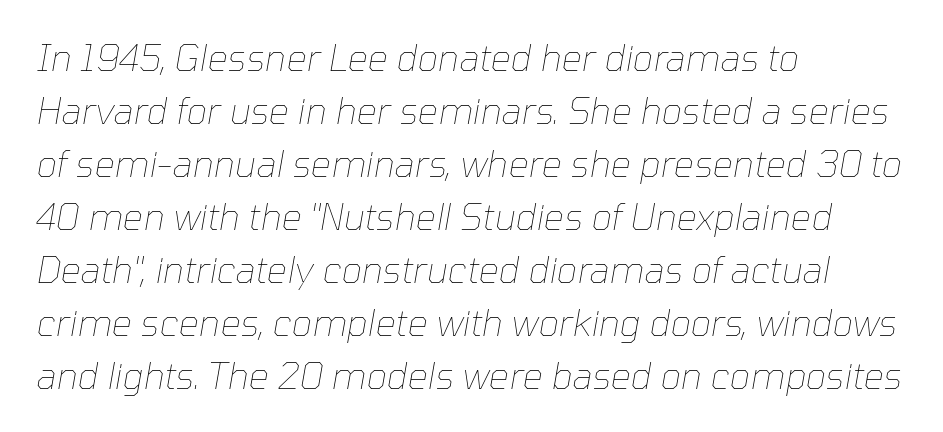
{"italic": "yes", "lean": "right", "slant_degrees": 10, "bold": "no", "weight": "thin", "width": "normal", "stroke_contrast": "low", "x_height": "medium", "monospaced": "no", "underline": "no", "align": "left", "line_spacing": "normal", "line_spacing_ratio": 1.47, "letter_spacing": "normal", "letter_spacing_em": 0.0, "glyph_px": 36}
